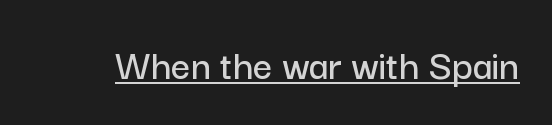
{"serif": "no", "italic": "no", "width": "normal", "stroke_contrast": "low", "x_height": "medium", "monospaced": "no", "underline": "yes", "letter_spacing": "normal", "letter_spacing_em": 0.0, "glyph_px": 43}
